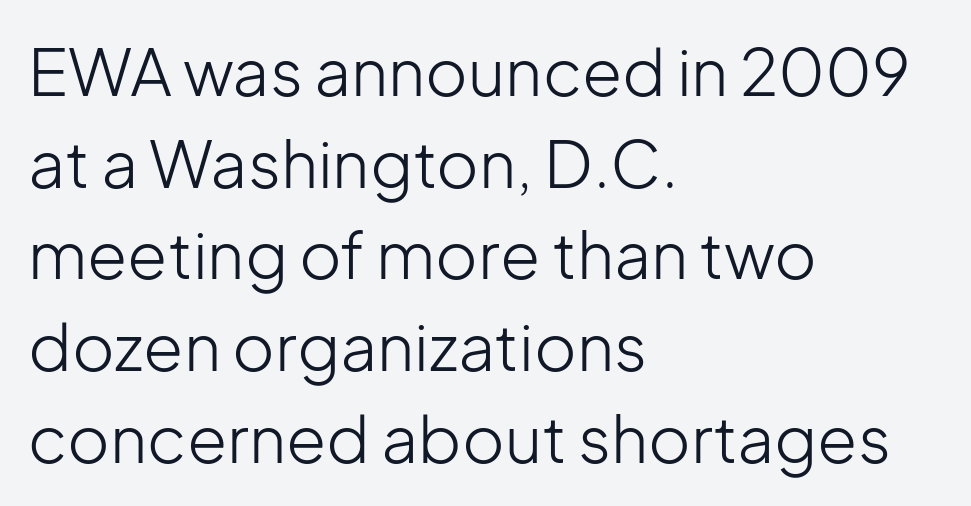
Q: Is the text bold? A: No.
Q: Is the text italic (slanted)? A: No, it is upright.
Q: Is the typeface a serif or a sans-serif typeface? A: Sans-serif.
Q: Is the text underlined? A: No.
Q: How is the paragraph aligned? A: Left-aligned.
Q: Is the spacing between letters normal or unusually wide? A: Normal.
Q: Is the spacing between lines tight, normal or loose? A: Normal.
Q: Width (condensed, normal, or wide)? A: Normal.
Q: Stroke contrast? A: Low.
Q: x-height? A: Medium.
Q: Monospaced? A: No.
